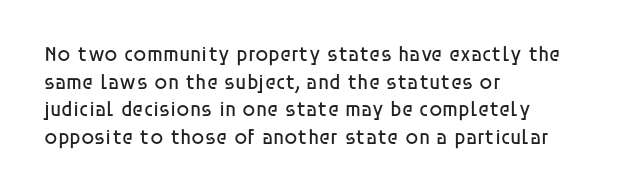
{"italic": "no", "bold": "no", "underline": "no", "align": "left", "line_spacing": "normal", "line_spacing_ratio": 1.31, "letter_spacing": "normal", "letter_spacing_em": 0.0, "glyph_px": 21}
